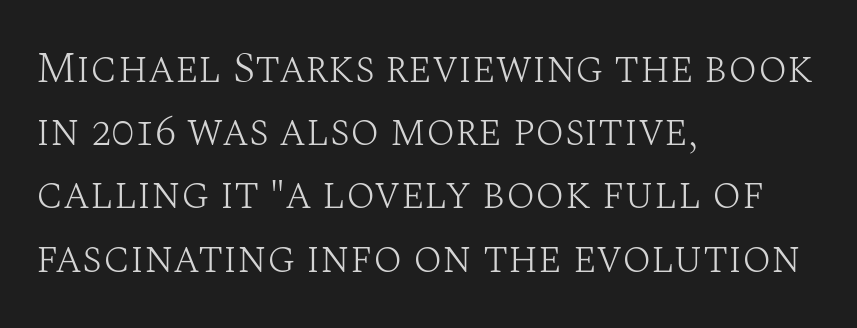
Q: Is the text bold? A: No.
Q: Is the text italic (slanted)? A: No, it is upright.
Q: Is the typeface a serif or a sans-serif typeface? A: Serif.
Q: Is the text underlined? A: No.
Q: How is the paragraph aligned? A: Left-aligned.
Q: Is the spacing between letters normal or unusually wide? A: Normal.
Q: Is the spacing between lines tight, normal or loose? A: Normal.
Q: Width (condensed, normal, or wide)? A: Normal.
Q: Stroke contrast? A: Medium.
Q: x-height? A: Large.
Q: Monospaced? A: No.
